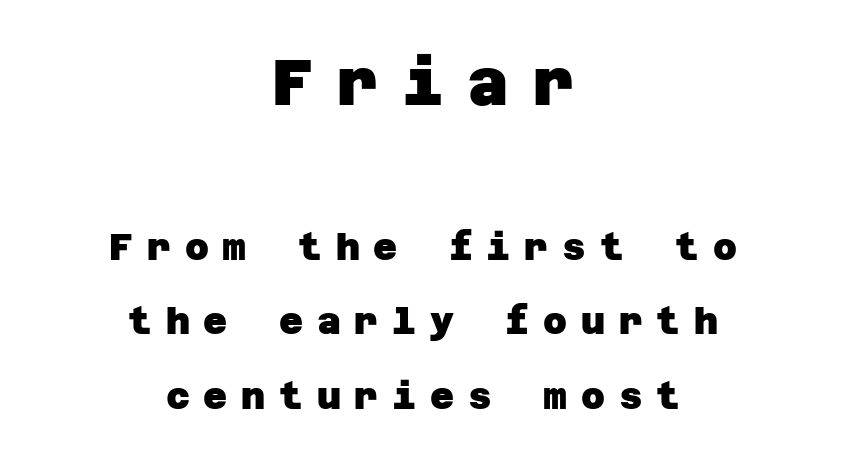
Q: Is the text bold? A: Yes.
Q: Is the typeface a serif or a sans-serif typeface? A: Sans-serif.
Q: Is the text underlined? A: No.
Q: How is the paragraph aligned? A: Centered.
Q: Is the spacing between letters normal or unusually wide? A: Unusually wide.
Q: Is the spacing between lines tight, normal or loose? A: Loose.
Q: Which block of text is set in a larger size, the first (top) or the second (bottom)? A: The first (top) one.
Q: Width (condensed, normal, or wide)? A: Normal.
Q: Stroke contrast? A: Low.
Q: x-height? A: Large.
